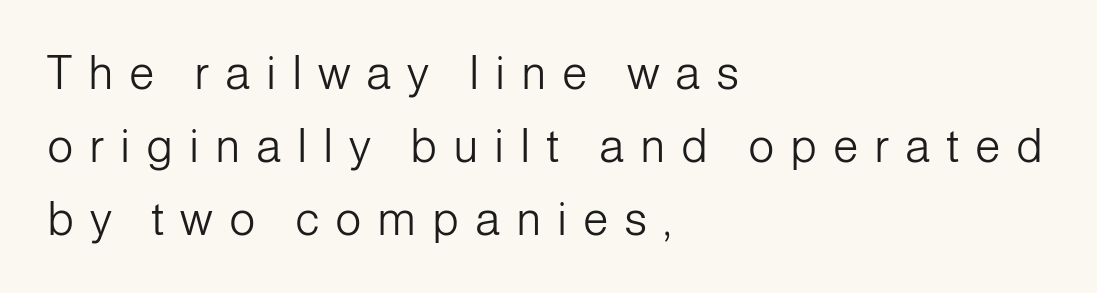
The image shows 46 px light sans-serif type, upright; set left-aligned, normal line spacing (1.59x), unusually wide letter spacing (+0.34 em), not underlined; low stroke contrast and a medium x-height.
